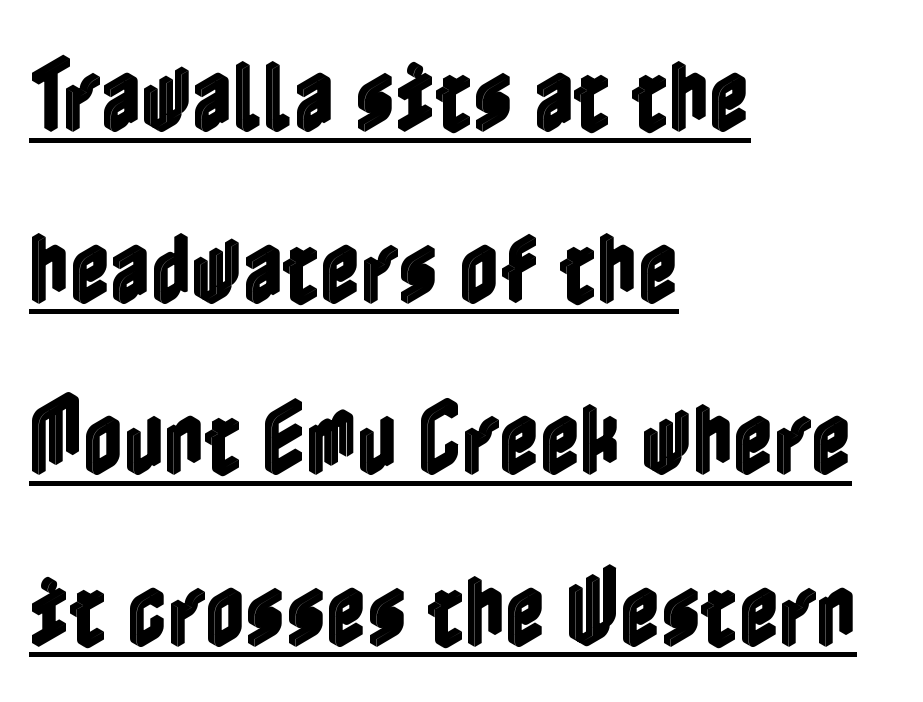
{"italic": "no", "width": "condensed", "x_height": "medium", "underline": "yes", "align": "left", "line_spacing": "loose", "line_spacing_ratio": 2.2, "letter_spacing": "normal", "letter_spacing_em": 0.0, "glyph_px": 78}
